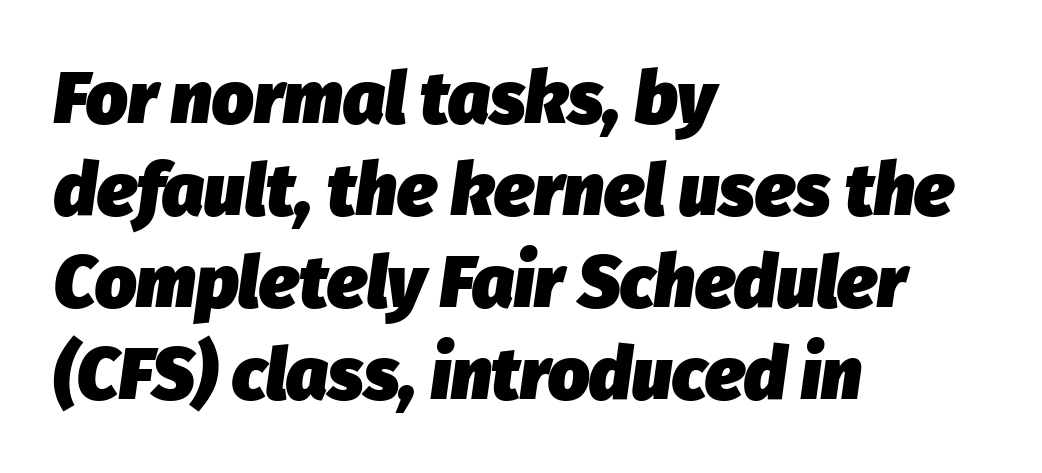
The image shows 73 px heavy type, italic (leaning right); set left-aligned, normal line spacing (1.26x), normal letter spacing, not underlined; low stroke contrast and a medium x-height.
